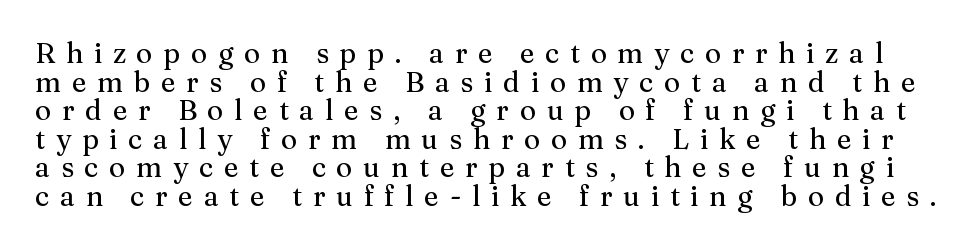
Each row of text sits above clean, open space. This is serif lettering, the kind often seen in printed books. Here the designer chose a conventional face with non-uniform glyph widths. Loose tracking; the words dissolve into strings of separated letters.
